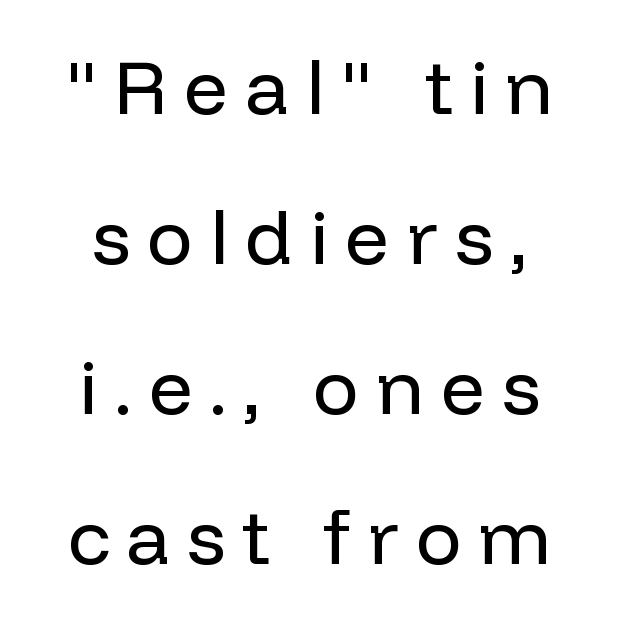
The image shows 77 px regular-weight sans-serif type, upright; set centered, loose line spacing (1.95x), unusually wide letter spacing (+0.22 em), not underlined; low stroke contrast and a medium x-height.
